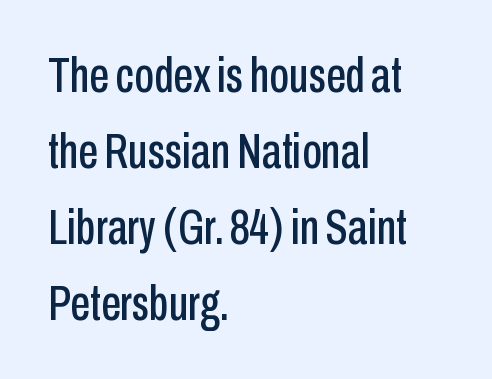
The image shows 50 px condensed sans-serif type, upright; set left-aligned, normal line spacing (1.52x), normal letter spacing, not underlined; low stroke contrast and a medium x-height.
